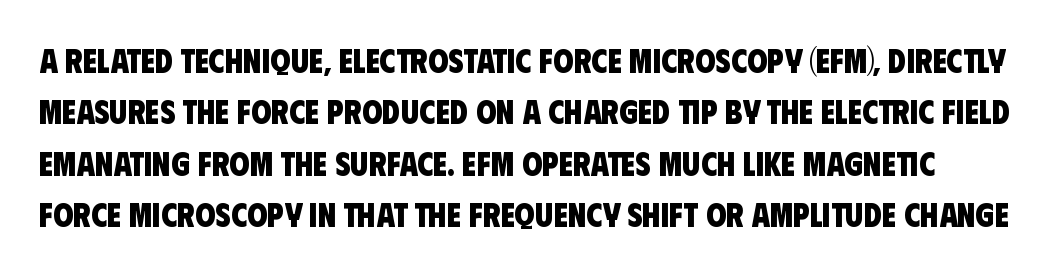
The image shows 33 px heavy, condensed sans-serif type; set normal line spacing (1.56x), normal letter spacing, not underlined; low stroke contrast and a large x-height.
